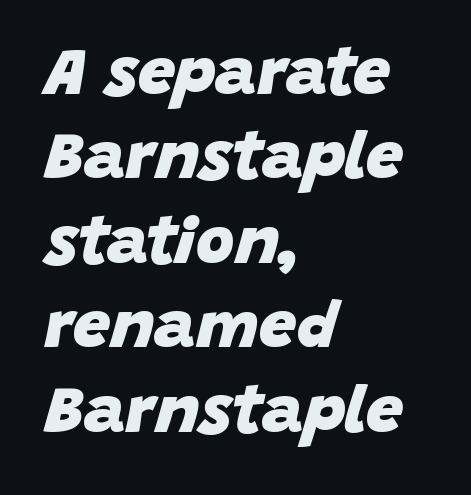
{"italic": "yes", "lean": "right", "slant_degrees": 15, "bold": "yes", "weight": "heavy", "width": "normal", "stroke_contrast": "low", "x_height": "large", "monospaced": "no", "underline": "no", "align": "left", "line_spacing": "normal", "line_spacing_ratio": 1.28, "letter_spacing": "normal", "letter_spacing_em": 0.0, "glyph_px": 66}
